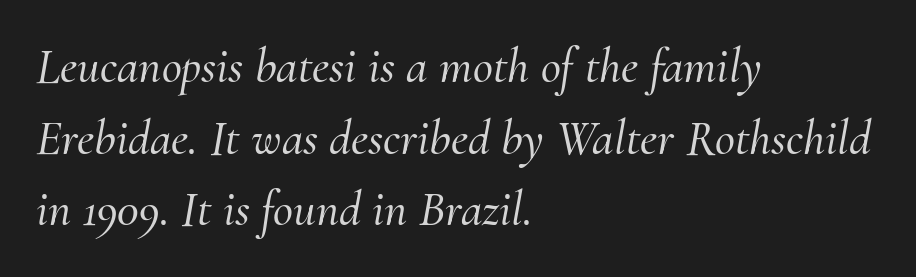
The image shows 49 px serif type, italic (leaning right); set left-aligned, normal line spacing (1.46x), normal letter spacing, not underlined; medium stroke contrast and a small x-height.
